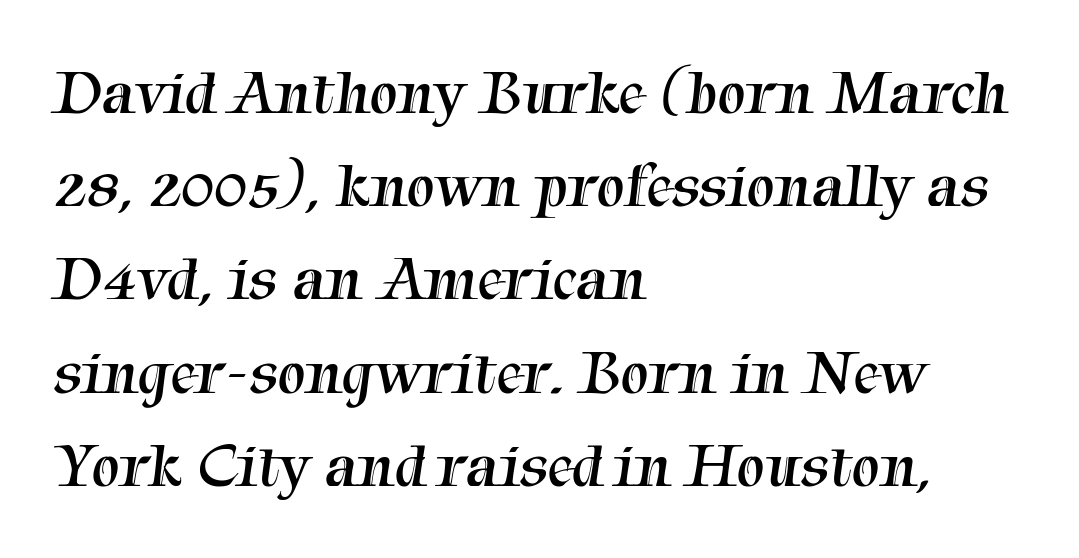
The image shows 63 px regular-weight serif type; set left-aligned, normal line spacing (1.48x), normal letter spacing, not underlined; medium stroke contrast and a medium x-height.
